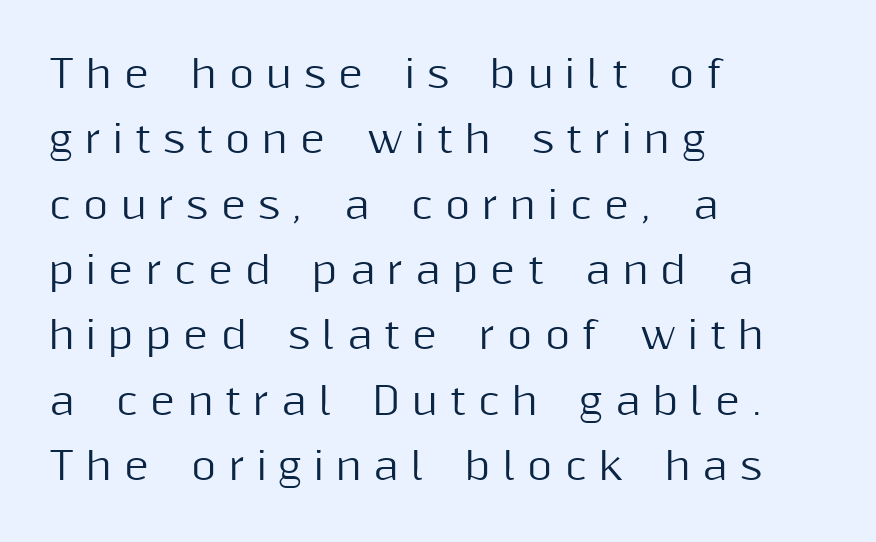
Q: Is the text italic (slanted)? A: No, it is upright.
Q: Is the typeface a serif or a sans-serif typeface? A: Sans-serif.
Q: Is the text underlined? A: No.
Q: How is the paragraph aligned? A: Left-aligned.
Q: Is the spacing between letters normal or unusually wide? A: Unusually wide.
Q: Width (condensed, normal, or wide)? A: Normal.
Q: Stroke contrast? A: Medium.
Q: x-height? A: Medium.
Q: Monospaced? A: No.
